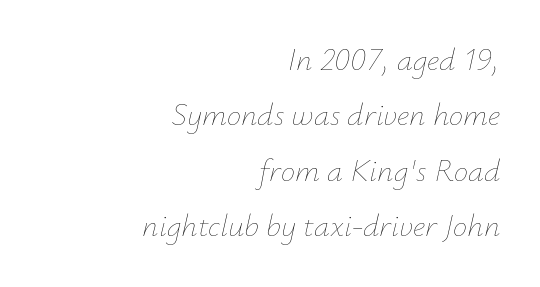
Q: Is the text bold? A: No.
Q: Is the text italic (slanted)? A: Yes, it leans right by about 12 degrees.
Q: Is the text underlined? A: No.
Q: How is the paragraph aligned? A: Right-aligned.
Q: Is the spacing between letters normal or unusually wide? A: Normal.
Q: Width (condensed, normal, or wide)? A: Normal.
Q: Stroke contrast? A: Low.
Q: x-height? A: Small.
Q: Monospaced? A: No.
